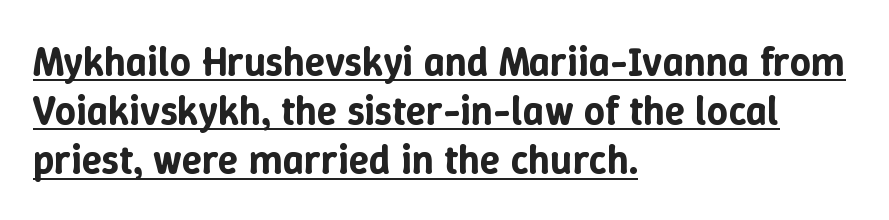
{"italic": "no", "width": "normal", "stroke_contrast": "low", "x_height": "medium", "monospaced": "no", "underline": "yes", "align": "left", "line_spacing_ratio": 1.2, "letter_spacing": "normal", "letter_spacing_em": 0.0, "glyph_px": 41}
